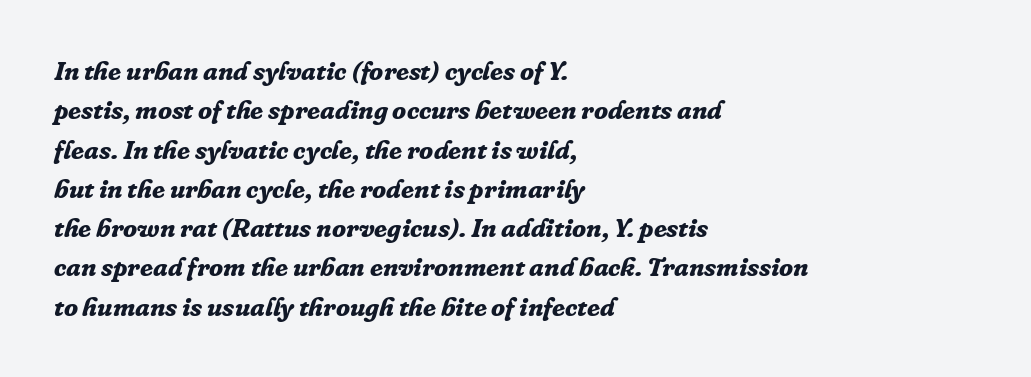
The image shows 26 px bold type, italic (leaning right); set left-aligned, normal line spacing (1.51x), normal letter spacing, not underlined.
